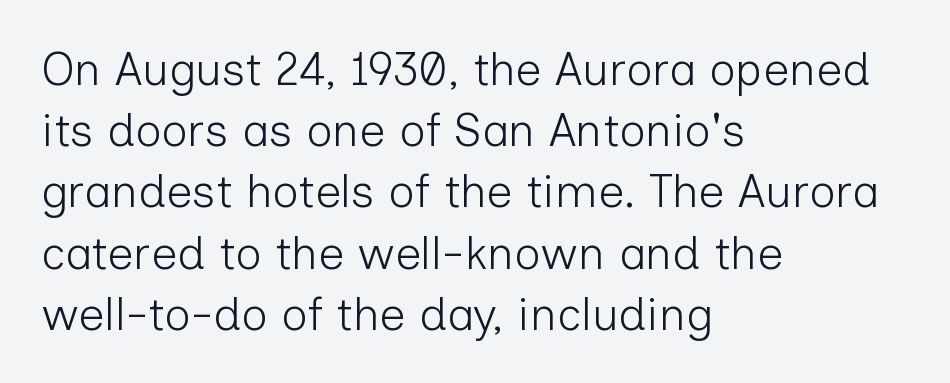
Q: Is the text bold? A: No.
Q: Is the text italic (slanted)? A: No, it is upright.
Q: Is the typeface a serif or a sans-serif typeface? A: Sans-serif.
Q: Is the text underlined? A: No.
Q: How is the paragraph aligned? A: Left-aligned.
Q: Is the spacing between letters normal or unusually wide? A: Normal.
Q: Is the spacing between lines tight, normal or loose? A: Normal.
Q: Width (condensed, normal, or wide)? A: Normal.
Q: Stroke contrast? A: Low.
Q: x-height? A: Medium.
Q: Monospaced? A: No.
